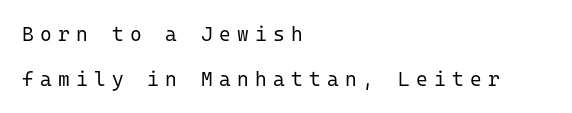
Q: Is the text bold? A: No.
Q: Is the text italic (slanted)? A: No, it is upright.
Q: Is the text underlined? A: No.
Q: How is the paragraph aligned? A: Left-aligned.
Q: Is the spacing between letters normal or unusually wide? A: Unusually wide.
Q: Is the spacing between lines tight, normal or loose? A: Loose.
